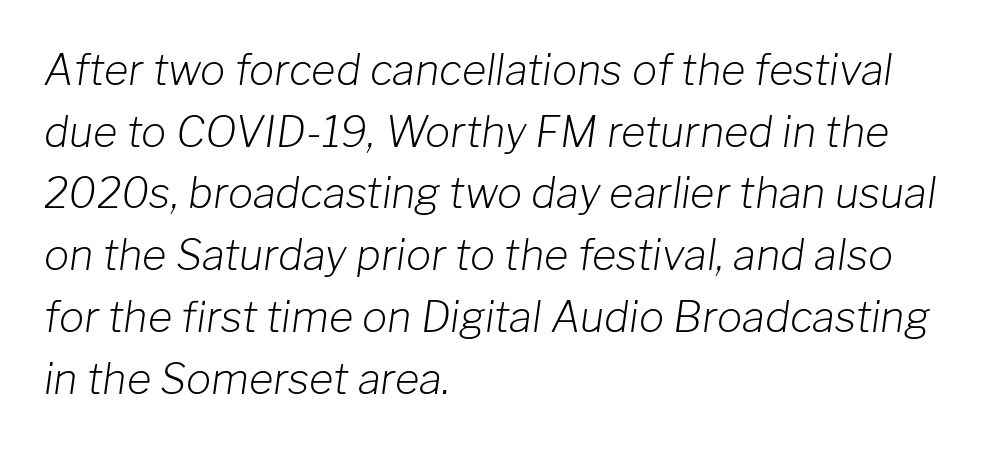
The strokes carry an ordinary text weight at most. The rendering uses natural spacing where letterforms have individual widths. Only glyphs here, with clear space below each row. Reading down the column, the eye jumps a familiar distance to each next line.
